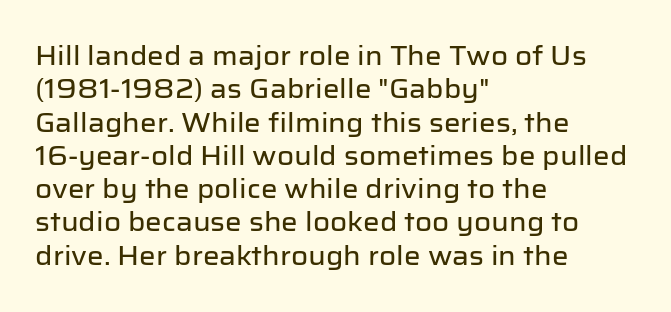
The image shows 26 px text type, upright; set left-aligned, normal line spacing (1.28x), normal letter spacing, not underlined.
